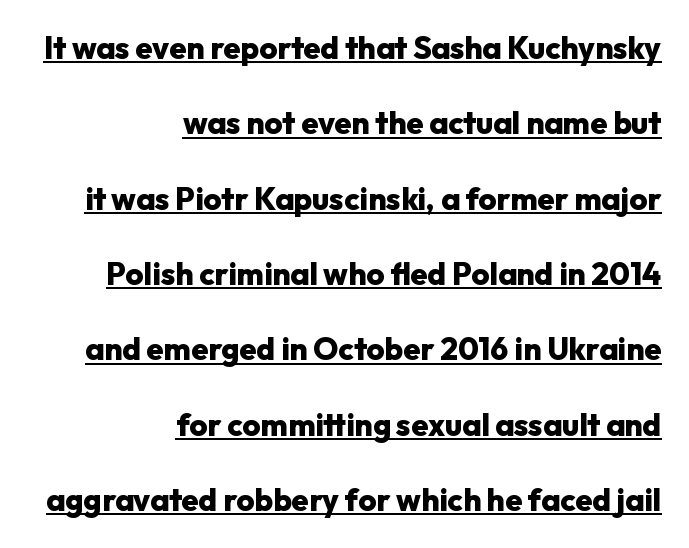
{"serif": "no", "italic": "no", "bold": "yes", "weight": "heavy", "width": "normal", "stroke_contrast": "low", "x_height": "medium", "monospaced": "no", "underline": "yes", "align": "right", "line_spacing": "loose", "line_spacing_ratio": 2.43, "letter_spacing": "normal", "letter_spacing_em": 0.0, "glyph_px": 31}
